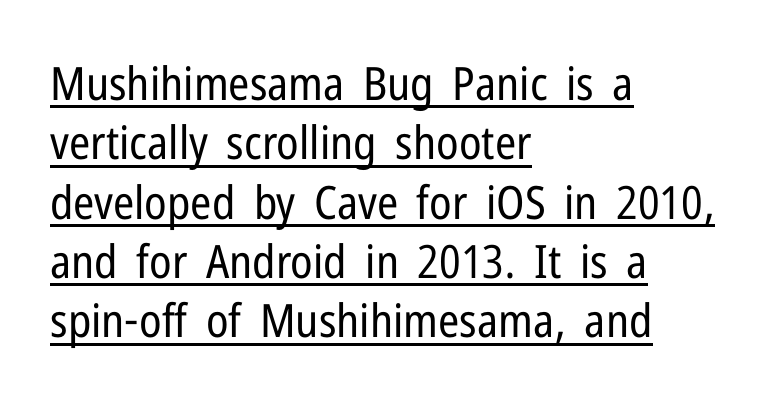
{"serif": "no", "italic": "no", "bold": "no", "weight": "regular", "width": "condensed", "stroke_contrast": "low", "x_height": "medium", "monospaced": "no", "underline": "yes", "align": "left", "line_spacing": "normal", "line_spacing_ratio": 1.29, "letter_spacing": "normal", "letter_spacing_em": 0.0, "glyph_px": 46}
